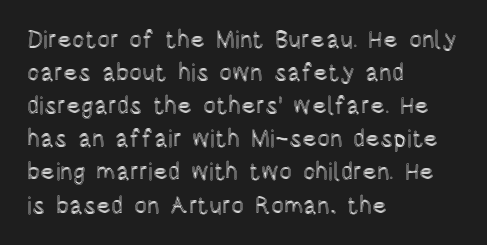
The image shows 24 px text type, upright; set left-aligned, normal line spacing (1.38x), normal letter spacing, not underlined.
